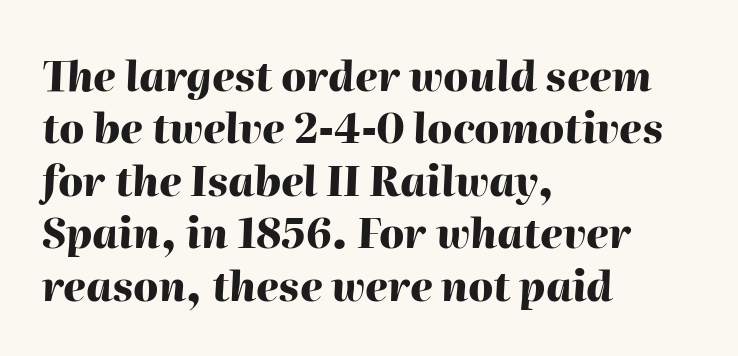
The face used here is proportionally spaced, like ordinary book or web type. Tracking value appears to be zero — textbook default spacing. This sample keeps an unexceptional amount of space between lines. Underline: absent. Italic: yes, the glyphs are oblique. Plenty of ink on the page — the face is bold.
